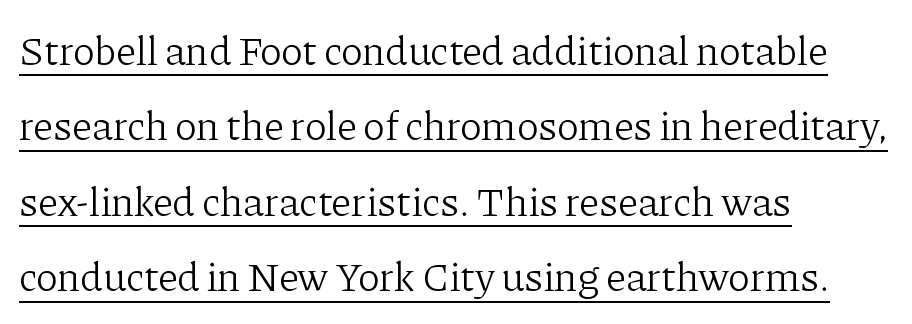
The passage shown has conventional tracking throughout. The lettering holds an erect, upright posture throughout. Think of a printed novel: that variable character pitch is what you see here. Is the block centered? No — it sits flush against the left margin. Stroke mass is kept to a normal reading level or below.
